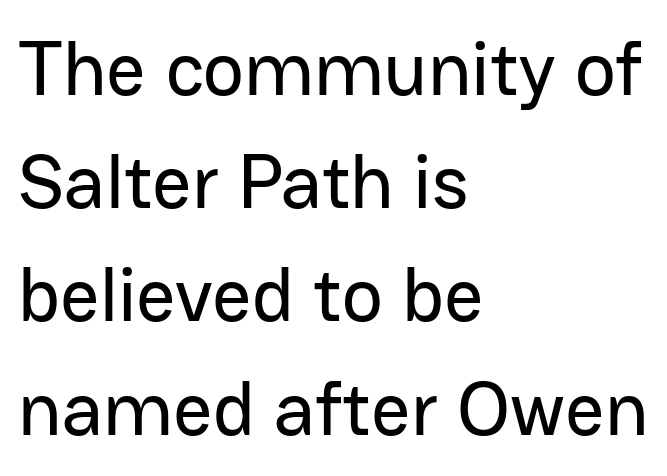
This sample uses a sans-serif face. Reading down the block, your eye returns to a fixed left position each line. The passage shown has conventional tracking throughout. These lines were composed using upright roman letters. Type without underlining. Baseline-to-baseline distance is the conventional proportion of letter height.
